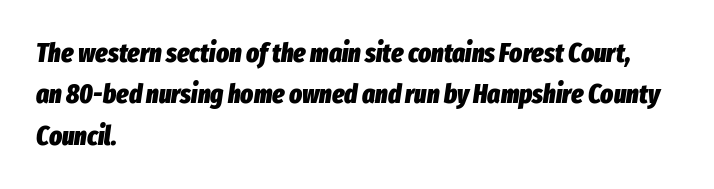
The image shows 27 px bold type, italic (leaning right); set left-aligned, normal line spacing (1.53x), normal letter spacing, not underlined.
